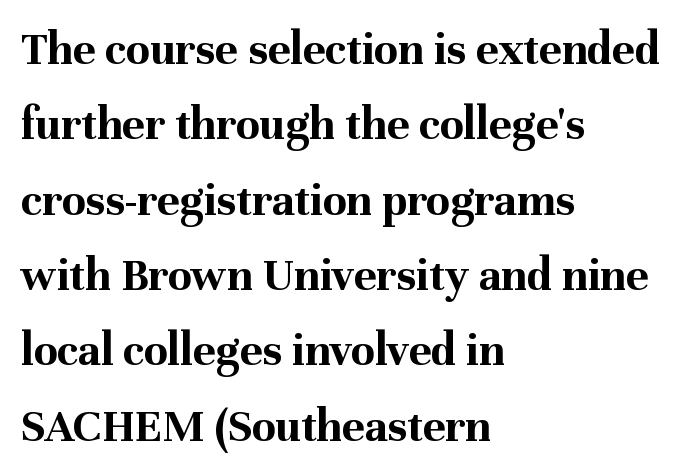
The image shows 48 px bold serif type, upright; set left-aligned, normal line spacing (1.57x), normal letter spacing, not underlined; medium stroke contrast and a medium x-height.
